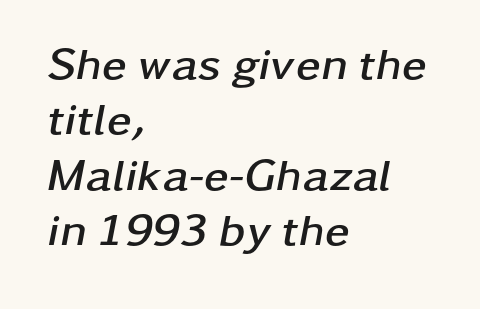
The typesetter chose a ragged-right arrangement here. The face used here is proportionally spaced, like ordinary book or web type. A full-strength bold gives these letters their thick strokes. Italic? Definitely — the glyphs are oblique. No extra tracking has been applied to these lines. Decoration check: the copy has no underline.
